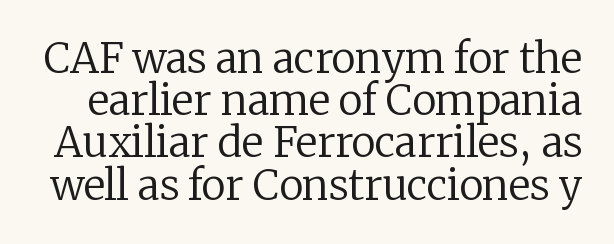
The face used here is rendered with its standard letterfit. Reading down the column, the eye jumps only a short way to each next line. A roman cut, with each character standing at attention. Stroke mass is kept to a normal reading level or below.
